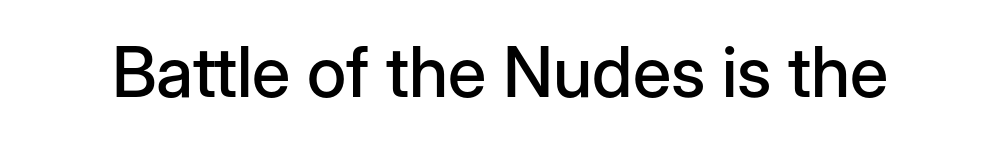
The image shows 70 px sans-serif type, upright; set normal letter spacing, not underlined; low stroke contrast and a medium x-height.
